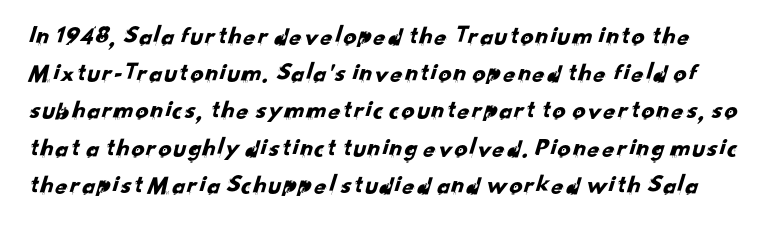
The image shows 26 px text type; set normal line spacing (1.43x), normal letter spacing, not underlined.
